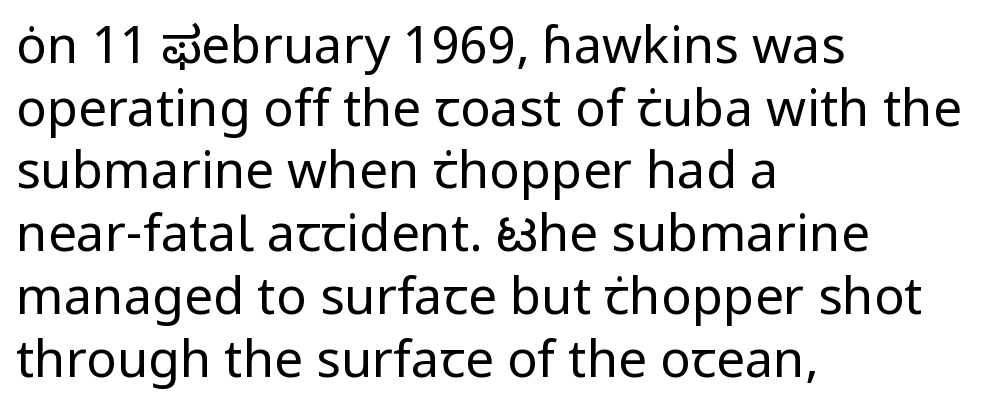
The letters advance in unequal steps, a hallmark of proportional type. The typography opts for an upright posture over an oblique one. The face used here is a sans, in the tradition of grotesques and geometrics. Each word holds together tightly as a unit, with standard inter-letter gaps. Is the type heavy? It reads as light-to-regular instead.
